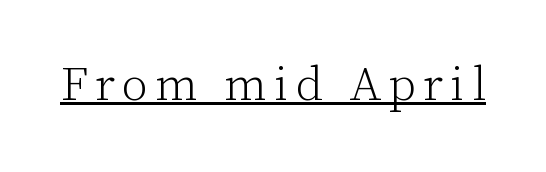
The string is rendered with underlining switched on. The passage shown is typeset with a serif family. Notice how the stems are strictly vertical — no italics here. Unbolded letterforms with no extra heft. Note the varied advance widths — an 'i' is clearly narrower than an 'm'.
